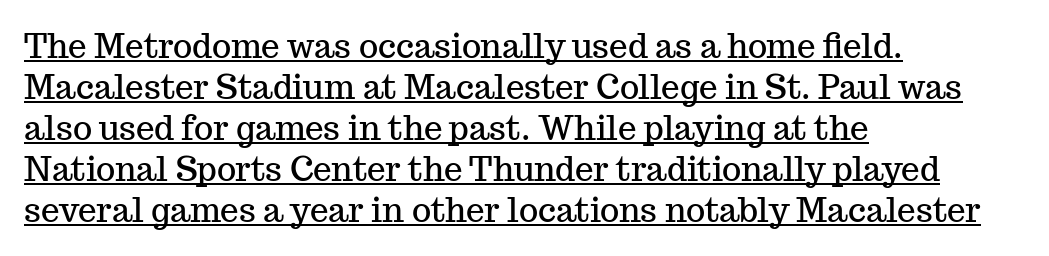
Q: Is the text italic (slanted)? A: No, it is upright.
Q: Is the typeface a serif or a sans-serif typeface? A: Serif.
Q: Is the text underlined? A: Yes.
Q: How is the paragraph aligned? A: Left-aligned.
Q: Is the spacing between letters normal or unusually wide? A: Normal.
Q: Width (condensed, normal, or wide)? A: Normal.
Q: Stroke contrast? A: Medium.
Q: x-height? A: Medium.
Q: Monospaced? A: No.
